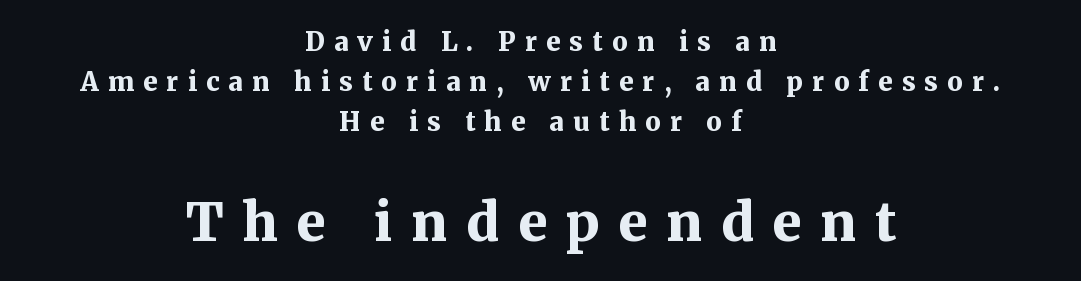
Q: Is the text bold? A: Yes.
Q: Is the text italic (slanted)? A: No, it is upright.
Q: Is the typeface a serif or a sans-serif typeface? A: Serif.
Q: Is the text underlined? A: No.
Q: How is the paragraph aligned? A: Centered.
Q: Is the spacing between letters normal or unusually wide? A: Unusually wide.
Q: Is the spacing between lines tight, normal or loose? A: Normal.
Q: Which block of text is set in a larger size, the first (top) or the second (bottom)? A: The second (bottom) one.
Q: Width (condensed, normal, or wide)? A: Normal.
Q: Stroke contrast? A: Medium.
Q: x-height? A: Medium.
Q: Monospaced? A: No.
